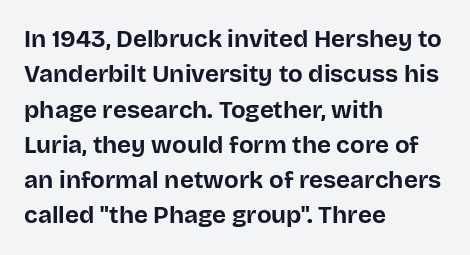
The baseline area is clear. Rendered with straight, roman letterforms. The face used here has the dense, thick strokes of a bold. One-word summary of the alignment: left.
